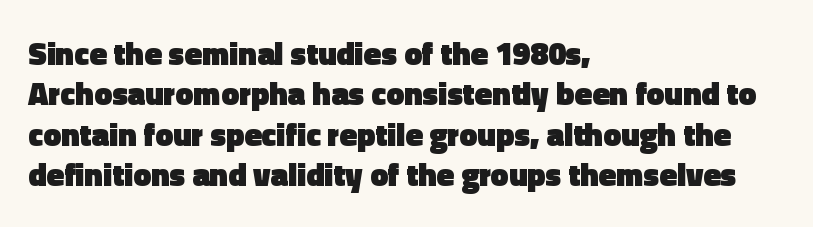
{"serif": "no", "italic": "no", "bold": "yes", "weight": "heavy", "width": "normal", "x_height": "medium", "monospaced": "no", "underline": "no", "align": "left", "line_spacing": "normal", "line_spacing_ratio": 1.26, "letter_spacing": "normal", "letter_spacing_em": 0.0, "glyph_px": 32}
